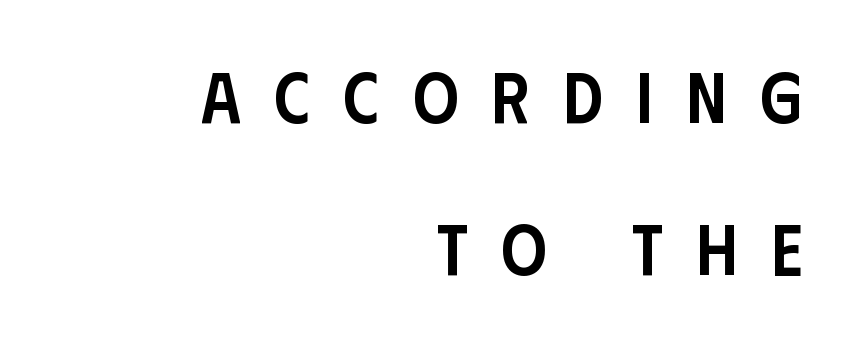
Q: Is the text bold? A: Semi-bold.
Q: Is the text italic (slanted)? A: No, it is upright.
Q: Is the typeface a serif or a sans-serif typeface? A: Sans-serif.
Q: Is the text underlined? A: No.
Q: How is the paragraph aligned? A: Right-aligned.
Q: Is the spacing between letters normal or unusually wide? A: Unusually wide.
Q: Is the spacing between lines tight, normal or loose? A: Loose.
Q: Width (condensed, normal, or wide)? A: Condensed.
Q: Stroke contrast? A: Low.
Q: x-height? A: Large.
Q: Monospaced? A: No.
